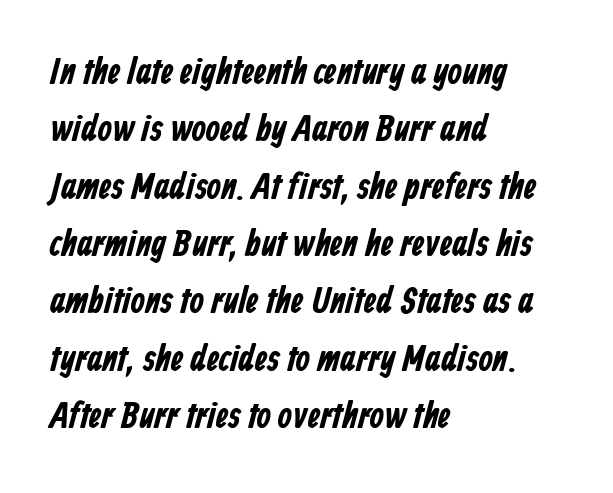
Each word holds together tightly as a unit, with standard inter-letter gaps. The passage shown is typeset with a sans-serif family. The rows are spaced the way most documents space them. Proportional: the letters do not fall into vertical columns.
